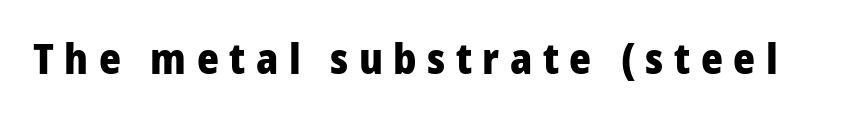
{"serif": "no", "italic": "no", "bold": "yes", "weight": "heavy", "width": "normal", "stroke_contrast": "low", "x_height": "medium", "monospaced": "no", "underline": "no", "letter_spacing": "wide", "letter_spacing_em": 0.25, "glyph_px": 42}
